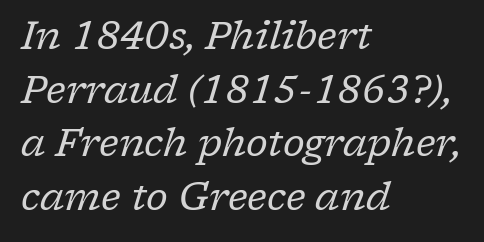
Q: Is the text bold? A: No.
Q: Is the text italic (slanted)? A: Yes, it leans right by about 17 degrees.
Q: Is the typeface a serif or a sans-serif typeface? A: Serif.
Q: Is the text underlined? A: No.
Q: How is the paragraph aligned? A: Left-aligned.
Q: Is the spacing between letters normal or unusually wide? A: Normal.
Q: Is the spacing between lines tight, normal or loose? A: Normal.
Q: Width (condensed, normal, or wide)? A: Normal.
Q: Stroke contrast? A: Low.
Q: x-height? A: Medium.
Q: Monospaced? A: No.
